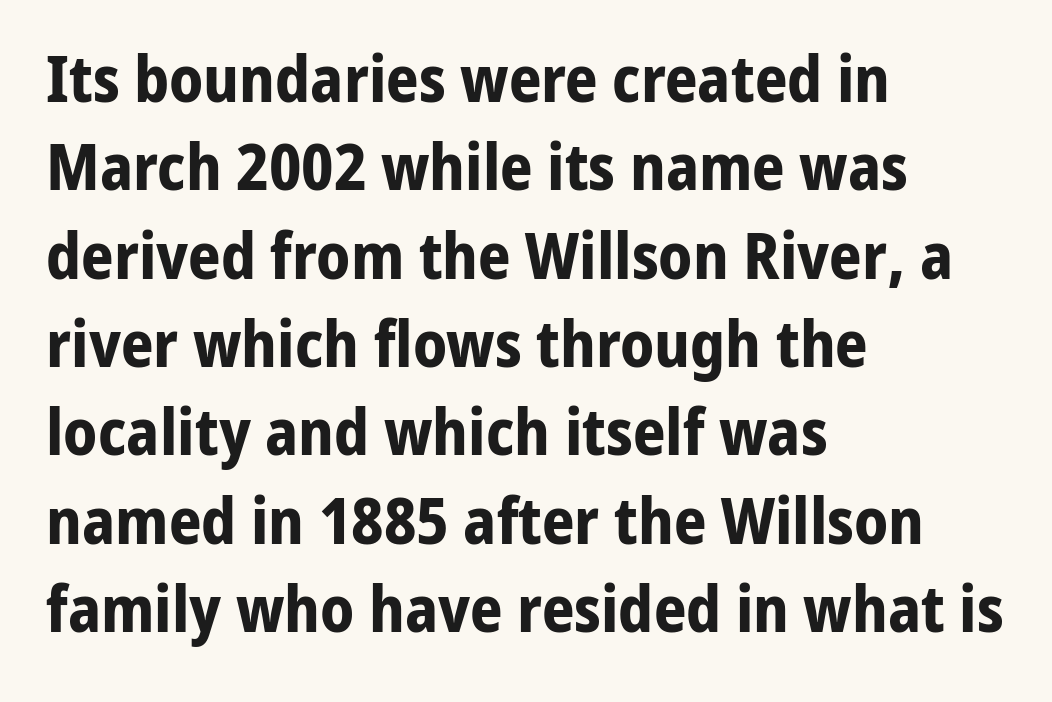
This block has exactly the height ordinary leading produces. Observe the absence of serifs on each vertical stroke in this sample. Notice how the stems are strictly vertical — no italics here. The paragraph has a hard left edge and a soft right edge.
